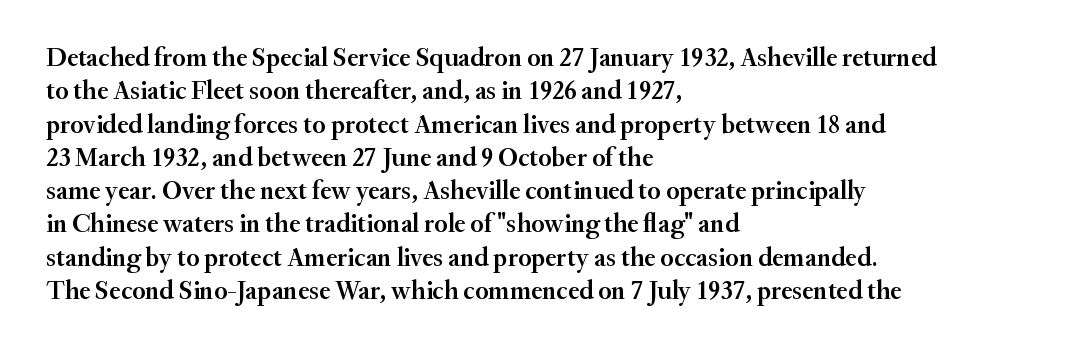
Q: Is the text bold? A: Semi-bold.
Q: Is the text italic (slanted)? A: No, it is upright.
Q: Is the text underlined? A: No.
Q: How is the paragraph aligned? A: Left-aligned.
Q: Is the spacing between letters normal or unusually wide? A: Normal.
Q: Is the spacing between lines tight, normal or loose? A: Normal.
